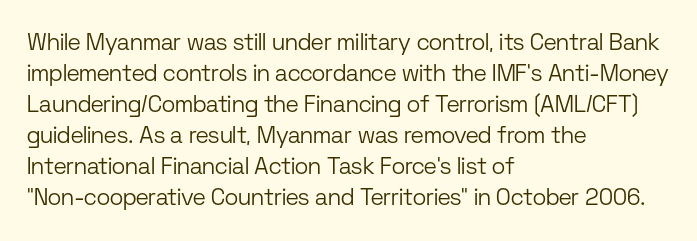
Q: Is the text bold? A: No.
Q: Is the text italic (slanted)? A: No, it is upright.
Q: Is the text underlined? A: No.
Q: How is the paragraph aligned? A: Left-aligned.
Q: Is the spacing between letters normal or unusually wide? A: Normal.
Q: Is the spacing between lines tight, normal or loose? A: Normal.
